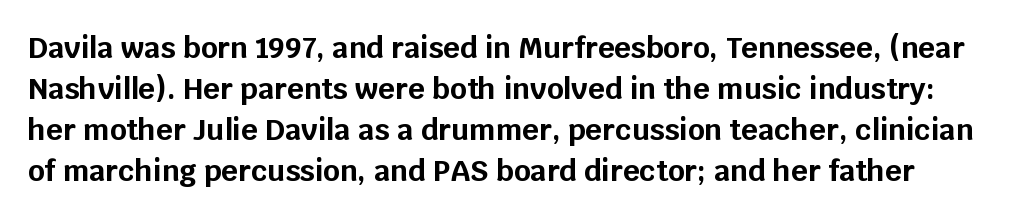
The passage shown is typed in a proportional face where columns would drift. Only glyphs here, with clear space below each row. The letters stand upright; this is a roman face. There is no visible air inserted between adjacent glyphs.
